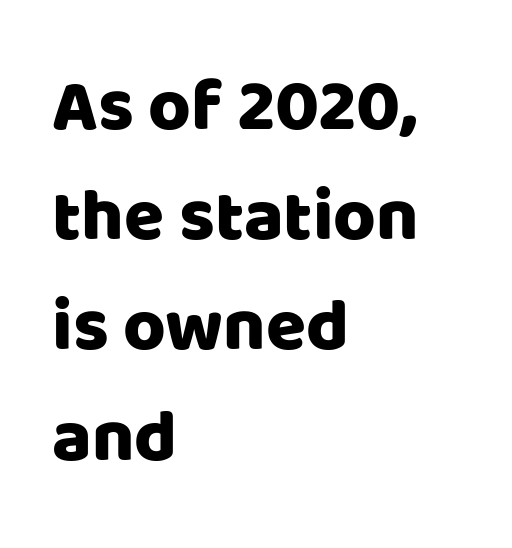
Q: Is the text italic (slanted)? A: No, it is upright.
Q: Is the typeface a serif or a sans-serif typeface? A: Sans-serif.
Q: Is the text underlined? A: No.
Q: How is the paragraph aligned? A: Left-aligned.
Q: Is the spacing between letters normal or unusually wide? A: Normal.
Q: Is the spacing between lines tight, normal or loose? A: Normal.
Q: Width (condensed, normal, or wide)? A: Normal.
Q: Stroke contrast? A: Low.
Q: x-height? A: Large.
Q: Monospaced? A: No.
